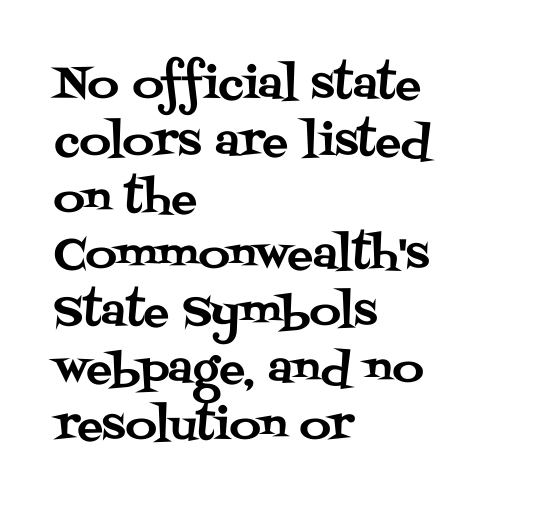
{"serif": "yes", "italic": "no", "width": "normal", "stroke_contrast": "medium", "x_height": "large", "monospaced": "no", "underline": "no", "align": "left", "line_spacing": "normal", "line_spacing_ratio": 1.32, "letter_spacing": "normal", "letter_spacing_em": 0.0, "glyph_px": 43}
